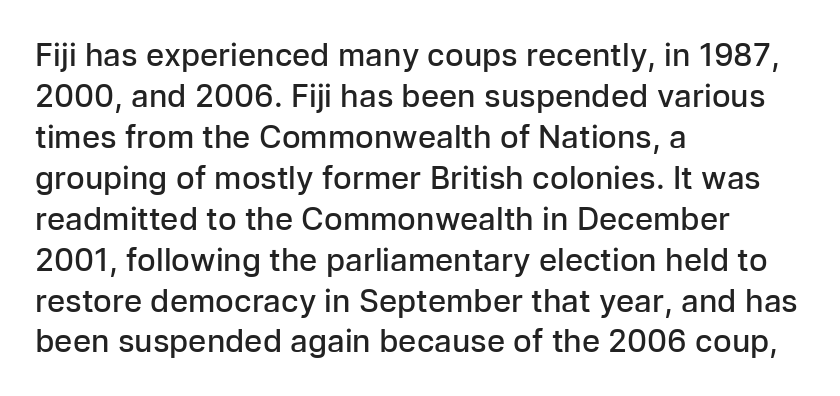
The image shows 31 px semibold sans-serif type, upright; set left-aligned, normal line spacing (1.32x), normal letter spacing, not underlined; low stroke contrast and a medium x-height.
